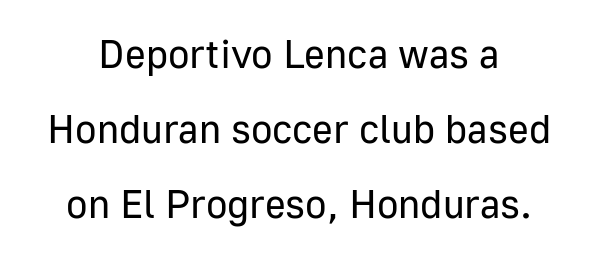
Q: Is the text bold? A: No.
Q: Is the text italic (slanted)? A: No, it is upright.
Q: Is the typeface a serif or a sans-serif typeface? A: Sans-serif.
Q: Is the text underlined? A: No.
Q: Is the spacing between letters normal or unusually wide? A: Normal.
Q: Width (condensed, normal, or wide)? A: Normal.
Q: Stroke contrast? A: Low.
Q: x-height? A: Medium.
Q: Monospaced? A: No.
